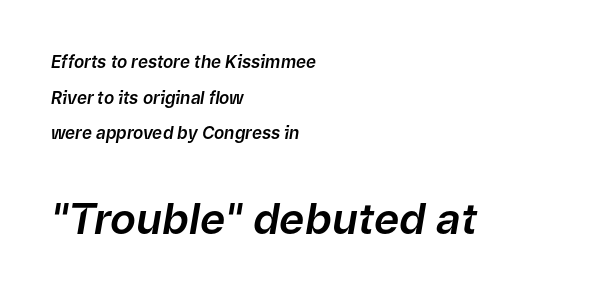
The image shows 43 px text type, italic (leaning right); set left-aligned, loose line spacing (2.09x), normal letter spacing, not underlined; the second (bottom) block is 2.53x larger; low stroke contrast and a medium x-height.
